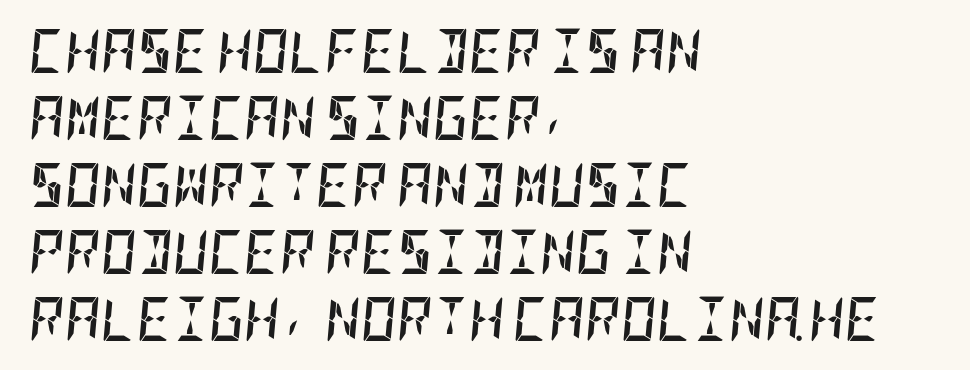
Summary of weight: heavy, a full bold. The passage shown leans; its letterforms are oblique. Observe the ordinary spacing: letters are neighbours, not strangers. Visually the block forms a straight wall on the left and a jagged coastline on the right. Nobody drew a line under any word here.
